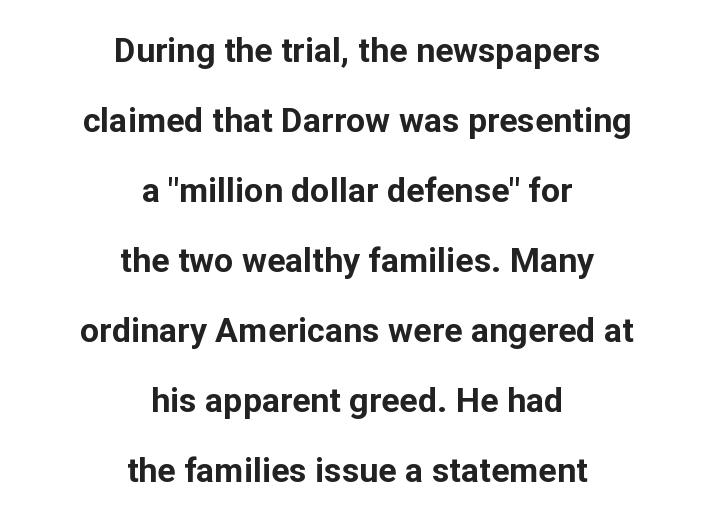
{"serif": "no", "italic": "no", "bold": "yes", "weight": "bold", "width": "normal", "stroke_contrast": "low", "x_height": "medium", "monospaced": "no", "underline": "no", "align": "center", "line_spacing": "loose", "line_spacing_ratio": 2.06, "letter_spacing": "normal", "letter_spacing_em": 0.0, "glyph_px": 34}
